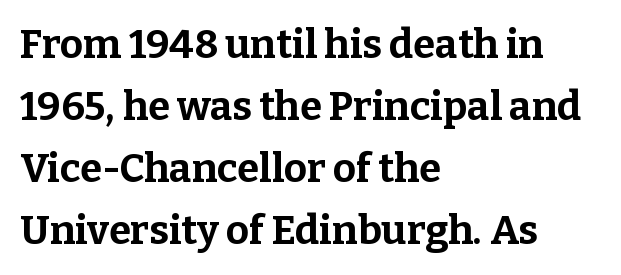
The paragraph has a hard left edge and a soft right edge. Notice how the stems are strictly vertical — no italics here. Are there feet on the stems? There are — it's a serif. Set as a true bold cut, around the 700 mark. These lines are rendered in a variable-pitch font.
